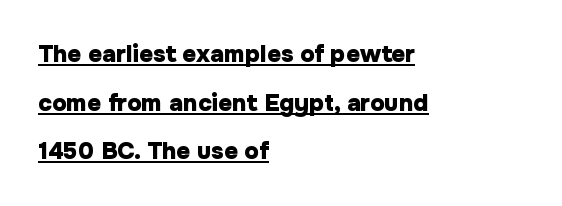
Horizontal alignment here is leftward, the default for most running prose. Honestly, the letter spacing is just normal — you wouldn't notice it. The rendering uses the underline text-decoration. Characters remain perfectly vertical along every line. The line-height multiplier appears high, well above default. Summary of weight: heavy, a full bold.
